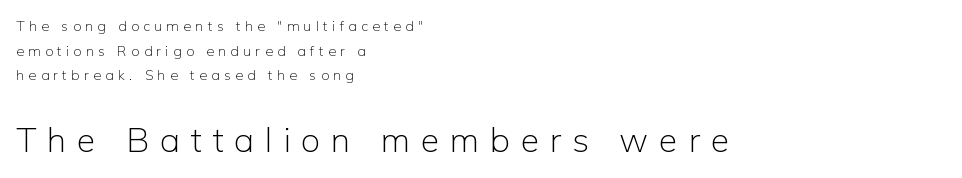
The image shows 34 px light sans-serif type, upright; set left-aligned, line spacing 1.76x, unusually wide letter spacing (+0.32 em), not underlined; the second (bottom) block is 2.43x larger; low stroke contrast and a medium x-height.
